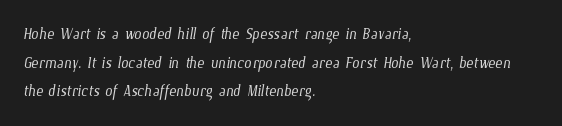
The image shows 21 px text type; set left-aligned, normal line spacing (1.36x), normal letter spacing, not underlined.
